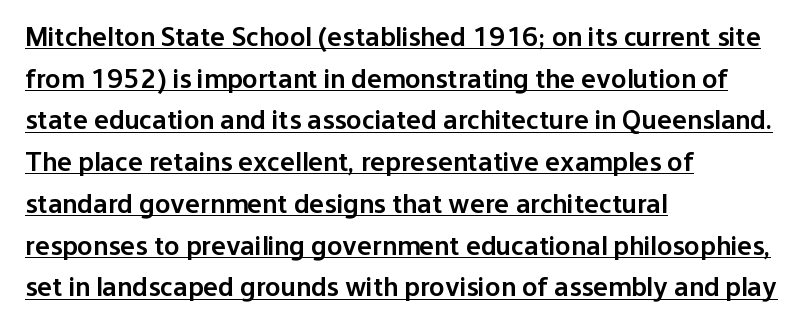
{"serif": "no", "italic": "no", "bold": "semi", "weight": "semibold", "width": "normal", "stroke_contrast": "low", "x_height": "medium", "monospaced": "no", "underline": "yes", "align": "left", "line_spacing": "normal", "line_spacing_ratio": 1.49, "letter_spacing": "normal", "letter_spacing_em": 0.0, "glyph_px": 28}
